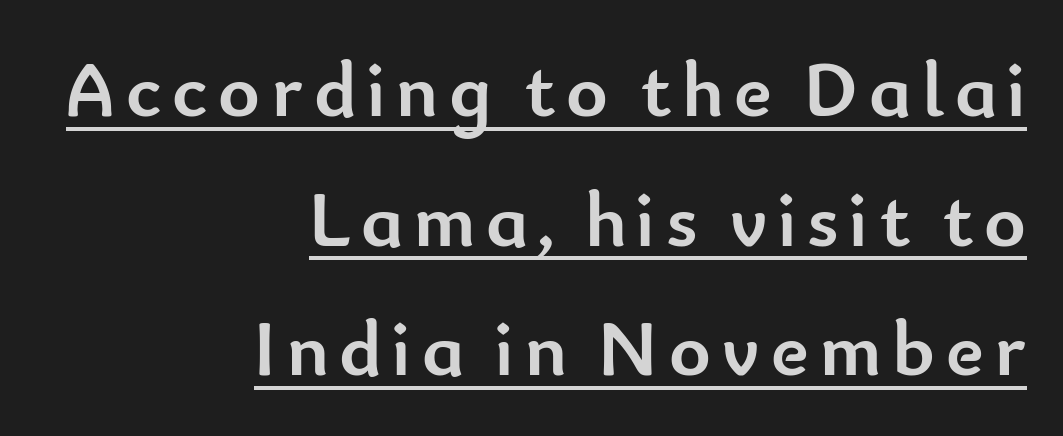
Looks like regular typesetting: each glyph gets only the width it needs. Glance below the letters and you will spot a drawn line. Casual observation: everything's shoved over to the right. Serifs: no, the terminals of the letterforms are clean.
